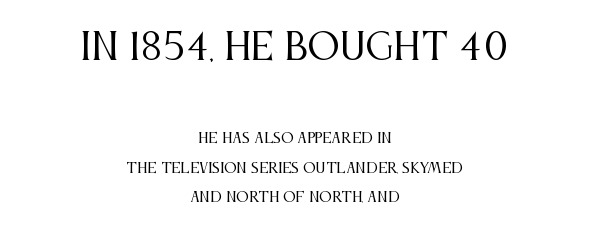
The image shows 36 px regular-weight, condensed serif type, upright; set centered, loose line spacing (2.1x), normal letter spacing, not underlined; the first (top) block is 2.57x larger; medium stroke contrast and a large x-height.
